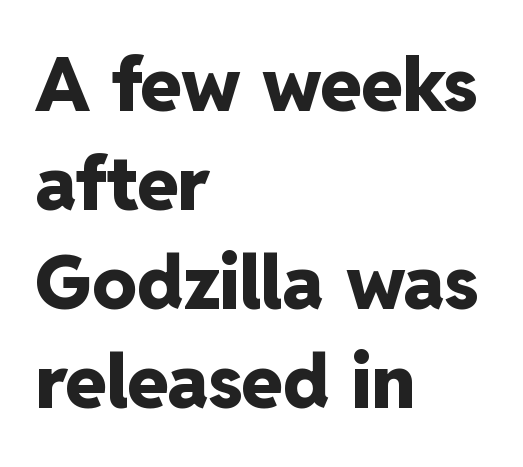
The image shows 74 px heavy sans-serif type, upright; set left-aligned, normal line spacing (1.34x), normal letter spacing, not underlined; low stroke contrast and a medium x-height.
